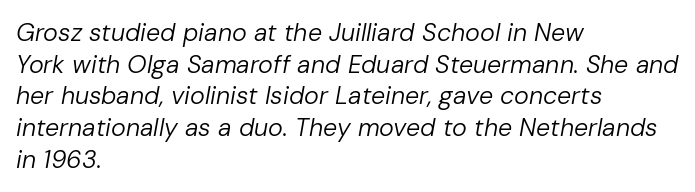
A typesetter would mark this as italic. Weight class: somewhere from thin through regular. Short and long lines alike share a common starting point at left. The line texture is even and compact thanks to regular tracking. A bare baseline throughout the passage. If you measured baseline to baseline, you'd find a middling distance.
